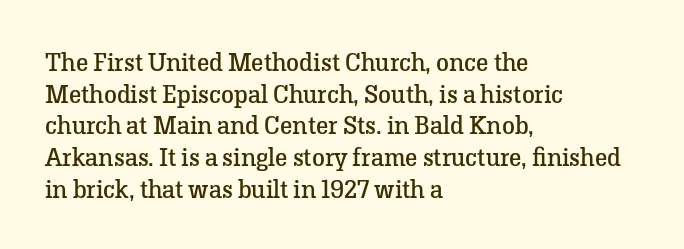
Nope, not italic — everything's standing straight. The font is comparable to plain body text, perhaps lighter. Inter-character spacing is left at the font's built-in metrics. The zone under the glyphs is completely vacant. These lines are set flush left with a ragged right edge.
